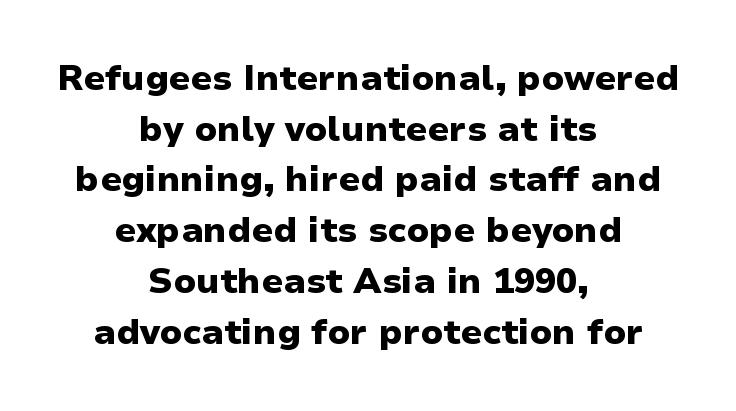
The image shows 35 px heavy sans-serif type, upright; set centered, normal line spacing (1.45x), normal letter spacing, not underlined; low stroke contrast and a medium x-height.
